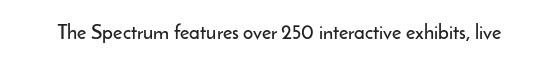
The image shows 20 px text type, upright; set normal letter spacing, not underlined.
